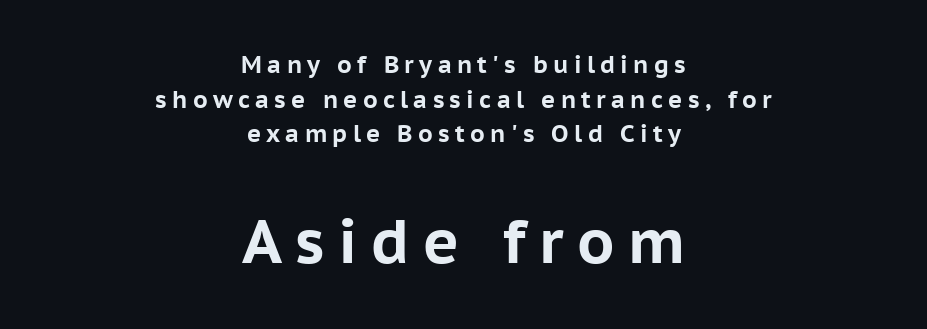
{"serif": "no", "italic": "no", "bold": "yes", "weight": "bold", "width": "normal", "stroke_contrast": "low", "x_height": "medium", "monospaced": "no", "underline": "no", "align": "center", "line_spacing": "normal", "line_spacing_ratio": 1.44, "letter_spacing": "wide", "letter_spacing_em": 0.22, "larger_block": "second", "size_ratio": 2.54, "glyph_px": 61}
